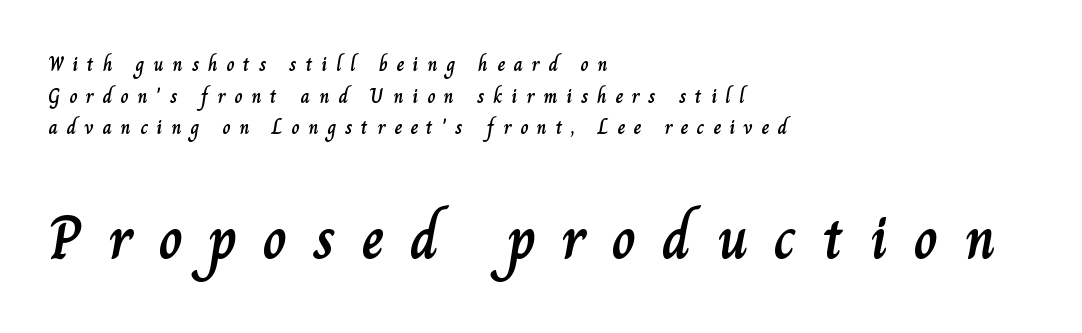
The image shows 60 px text type; set left-aligned, normal line spacing (1.58x), unusually wide letter spacing (+0.44 em), not underlined; the second (bottom) block is 3.0x larger; low stroke contrast and a small x-height.
